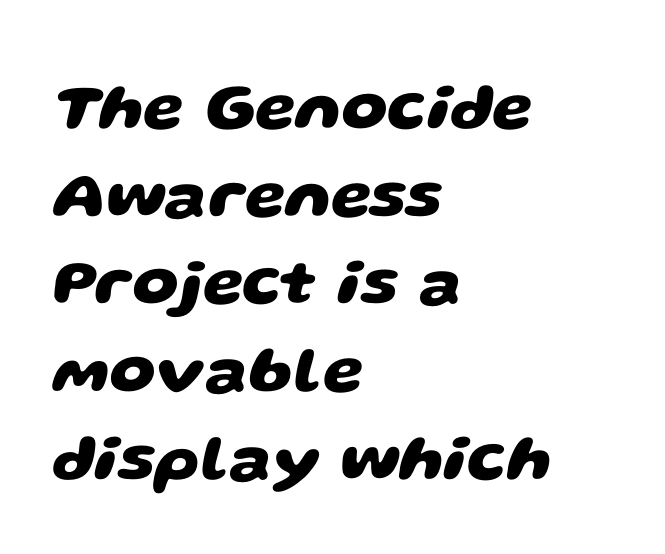
Q: Is the text bold? A: Yes.
Q: Is the typeface a serif or a sans-serif typeface? A: Sans-serif.
Q: Is the text underlined? A: No.
Q: How is the paragraph aligned? A: Left-aligned.
Q: Is the spacing between letters normal or unusually wide? A: Normal.
Q: Is the spacing between lines tight, normal or loose? A: Normal.
Q: Width (condensed, normal, or wide)? A: Wide.
Q: Stroke contrast? A: Low.
Q: x-height? A: Large.
Q: Monospaced? A: No.
